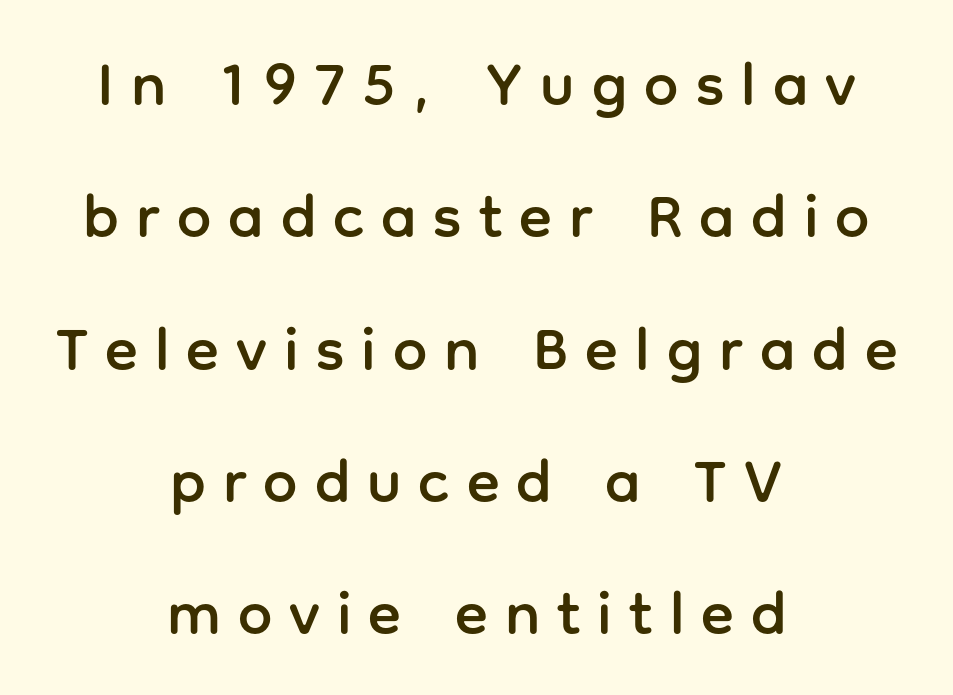
The image shows 61 px sans-serif type, upright; set centered, loose line spacing (2.17x), unusually wide letter spacing (+0.28 em), not underlined; low stroke contrast and a medium x-height.
